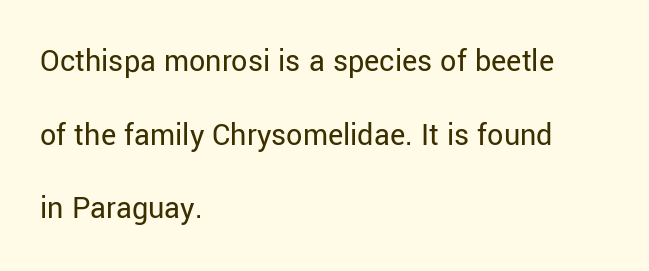
The image shows 32 px regular-weight sans-serif type, upright; set left-aligned, loose line spacing (2.3x), normal letter spacing, not underlined; low stroke contrast and a medium x-height.
